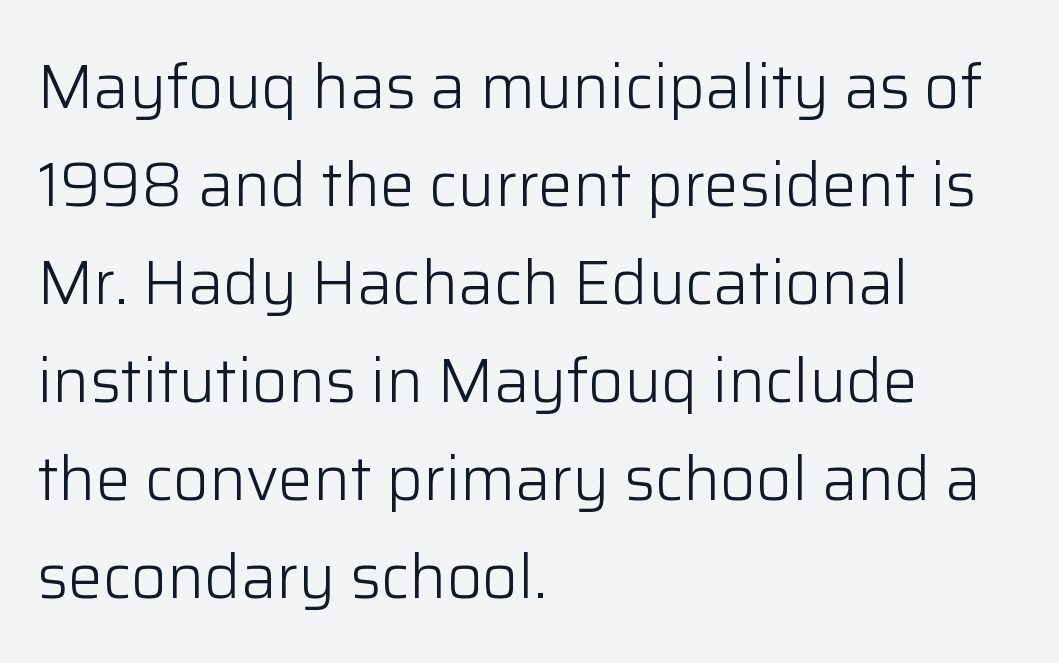
Q: Is the text bold? A: No.
Q: Is the text italic (slanted)? A: No, it is upright.
Q: Is the typeface a serif or a sans-serif typeface? A: Sans-serif.
Q: Is the text underlined? A: No.
Q: How is the paragraph aligned? A: Left-aligned.
Q: Is the spacing between letters normal or unusually wide? A: Normal.
Q: Is the spacing between lines tight, normal or loose? A: Normal.
Q: Width (condensed, normal, or wide)? A: Normal.
Q: Stroke contrast? A: Low.
Q: x-height? A: Medium.
Q: Monospaced? A: No.
